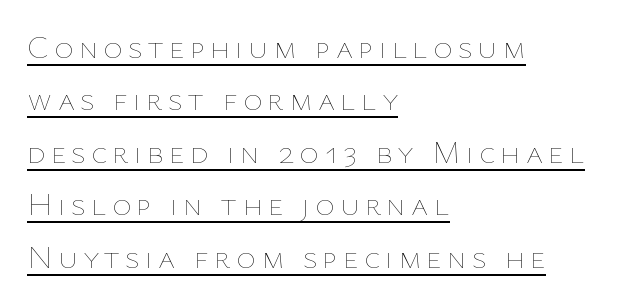
The image shows 33 px thin type, upright; set left-aligned, normal line spacing (1.59x), underlined; low stroke contrast and a medium x-height.
